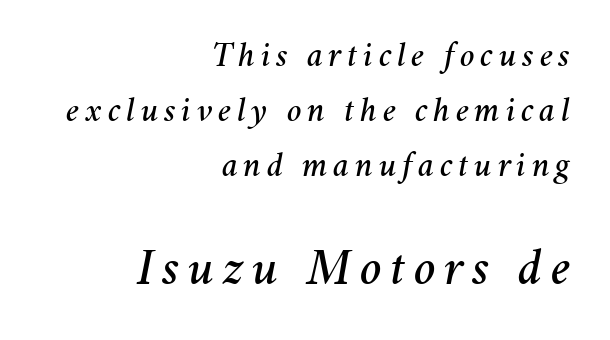
Q: Is the text italic (slanted)? A: Yes, it leans right by about 11 degrees.
Q: Is the text underlined? A: No.
Q: How is the paragraph aligned? A: Right-aligned.
Q: Is the spacing between lines tight, normal or loose? A: Normal.
Q: Which block of text is set in a larger size, the first (top) or the second (bottom)? A: The second (bottom) one.
Q: Width (condensed, normal, or wide)? A: Normal.
Q: Stroke contrast? A: Medium.
Q: x-height? A: Medium.
Q: Monospaced? A: No.
